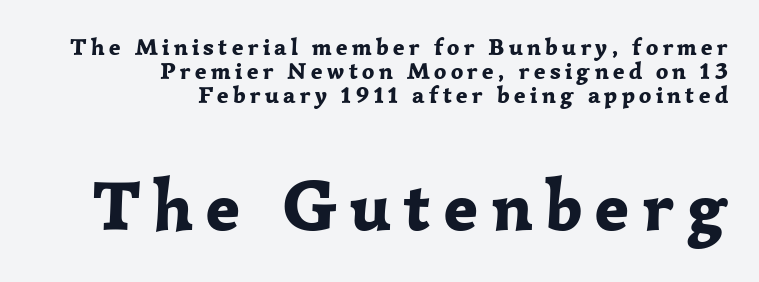
Cramped leading. Any mark beneath the type? The region is blank. The sample has been set heavy, in full bold. A flush-right, rag-left setting is used for this passage. The more generous point size was reserved for the lower chunk. Posture: vertical.
